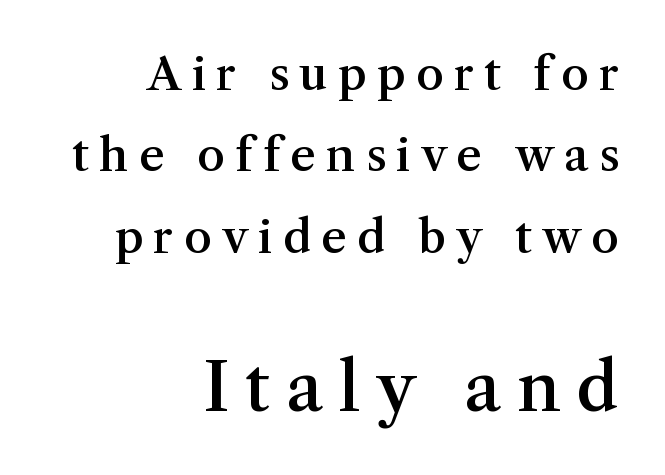
The image shows 68 px semibold serif type, upright; set right-aligned, line spacing 1.81x, unusually wide letter spacing (+0.23 em), not underlined; the second (bottom) block is 1.51x larger; medium stroke contrast and a medium x-height.
